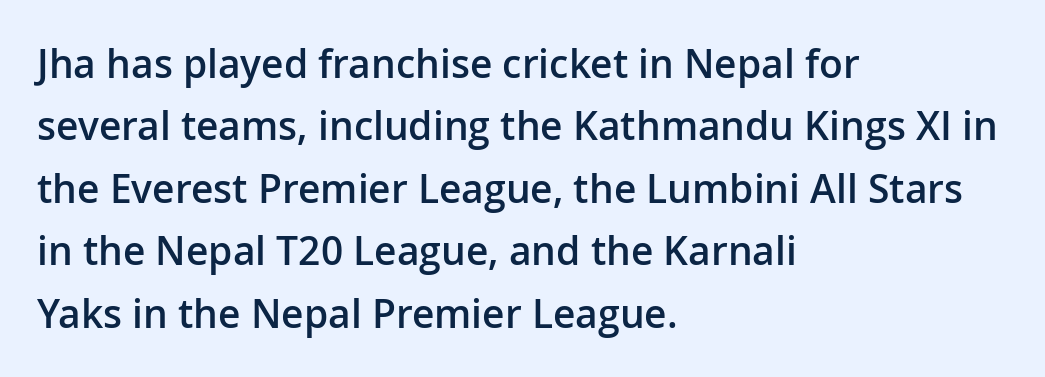
Look at the stroke-to-counter ratio: somewhat heavy, a semibold. Each new line begins a customary step beneath the previous one. This sample has the flowing, uneven cadence of proportional lettering. The strip under each line holds only bare page. Horizontally, the lines are justified to the leading edge only.
